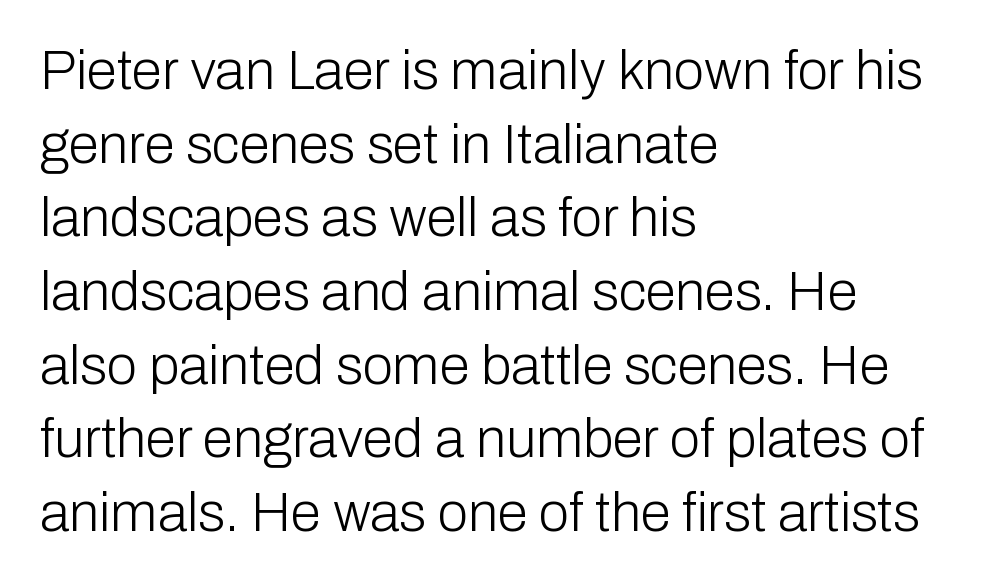
Q: Is the text bold? A: No.
Q: Is the text italic (slanted)? A: No, it is upright.
Q: Is the typeface a serif or a sans-serif typeface? A: Sans-serif.
Q: Is the text underlined? A: No.
Q: How is the paragraph aligned? A: Left-aligned.
Q: Is the spacing between letters normal or unusually wide? A: Normal.
Q: Is the spacing between lines tight, normal or loose? A: Normal.
Q: Width (condensed, normal, or wide)? A: Normal.
Q: Stroke contrast? A: Low.
Q: x-height? A: Medium.
Q: Monospaced? A: No.
